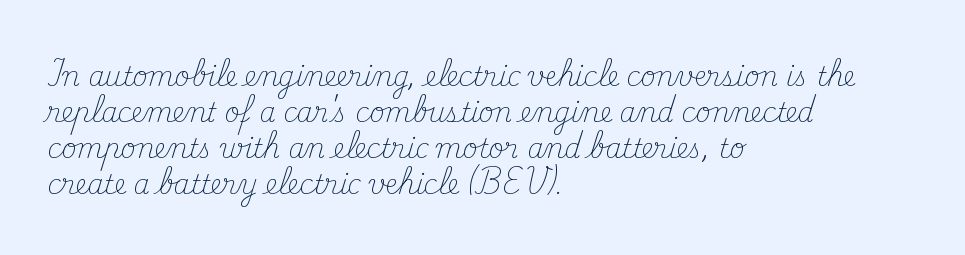
Teacher's note: observe the even left margin — that is flush-left alignment. Students, note that the glyphs here touch the page at normal intervals. Descenders hang freely into open space. Stem width sits at or under what a default text font uses.
